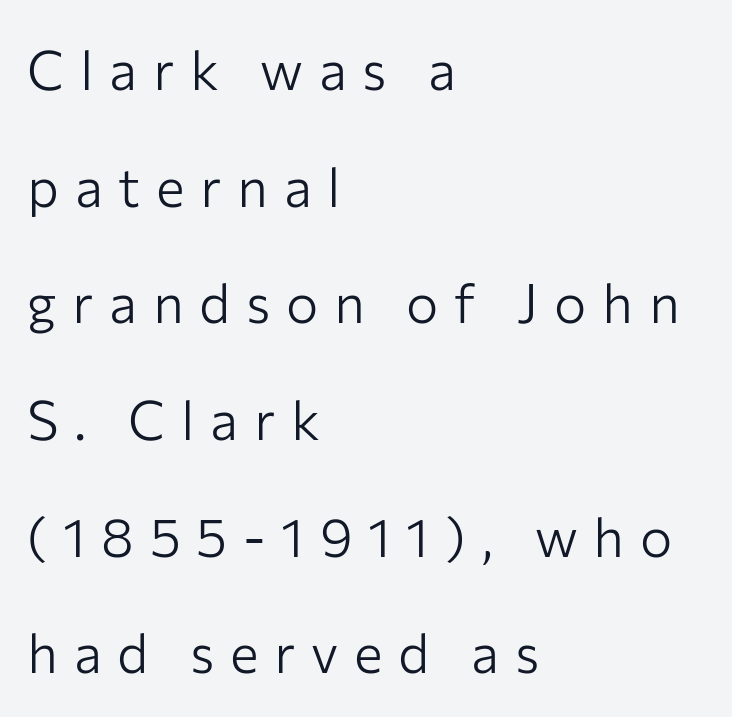
{"serif": "no", "italic": "no", "bold": "no", "weight": "light", "width": "normal", "stroke_contrast": "low", "x_height": "medium", "monospaced": "no", "underline": "no", "align": "left", "line_spacing": "loose", "line_spacing_ratio": 2.16, "letter_spacing": "wide", "letter_spacing_em": 0.29, "glyph_px": 54}
